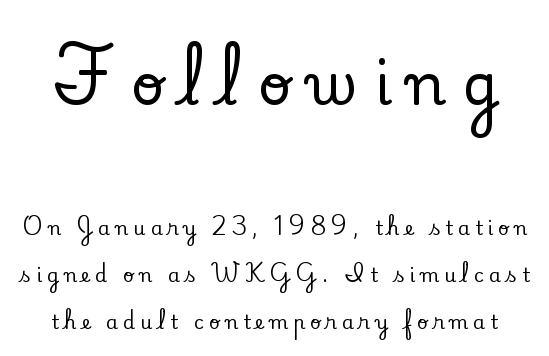
The image shows 58 px serif type, upright; set loose line spacing (2.47x), unusually wide letter spacing (+0.27 em), not underlined; the first (top) block is 3.05x larger; low stroke contrast and a small x-height.
